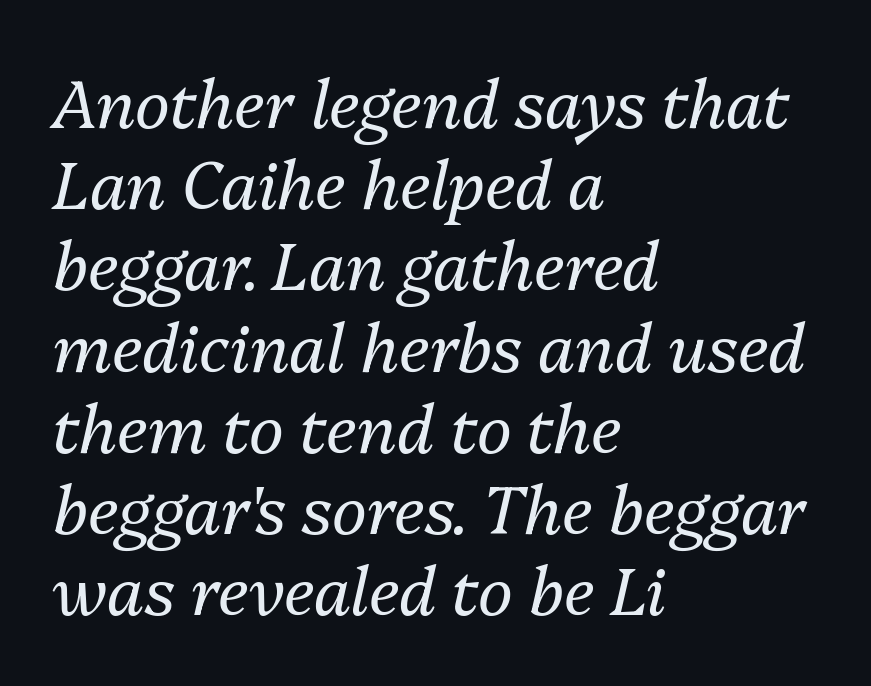
{"italic": "yes", "lean": "right", "slant_degrees": 13, "bold": "no", "weight": "regular", "width": "normal", "stroke_contrast": "medium", "x_height": "medium", "monospaced": "no", "underline": "no", "align": "left", "line_spacing_ratio": 1.23, "letter_spacing": "normal", "letter_spacing_em": 0.0, "glyph_px": 66}
